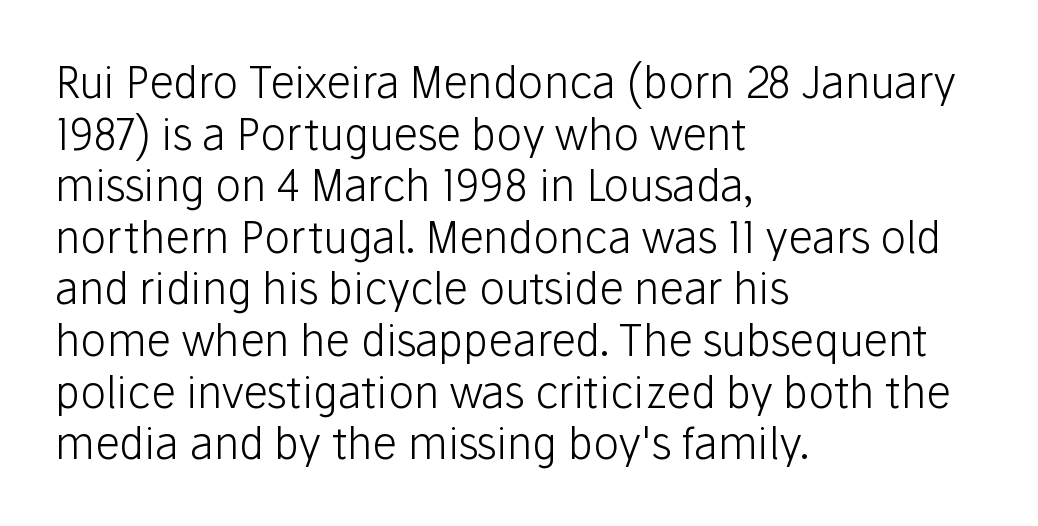
{"serif": "no", "italic": "no", "bold": "no", "weight": "light", "width": "normal", "stroke_contrast": "low", "x_height": "medium", "monospaced": "no", "underline": "no", "align": "left", "line_spacing_ratio": 1.2, "letter_spacing": "normal", "letter_spacing_em": 0.0, "glyph_px": 43}
